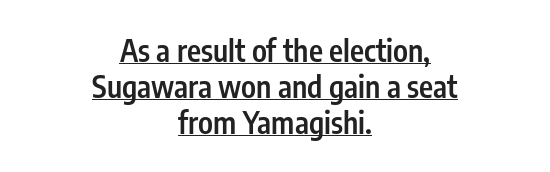
The image shows 30 px semibold, condensed sans-serif type, upright; set centered, line spacing 1.2x, normal letter spacing, underlined; low stroke contrast and a medium x-height.
